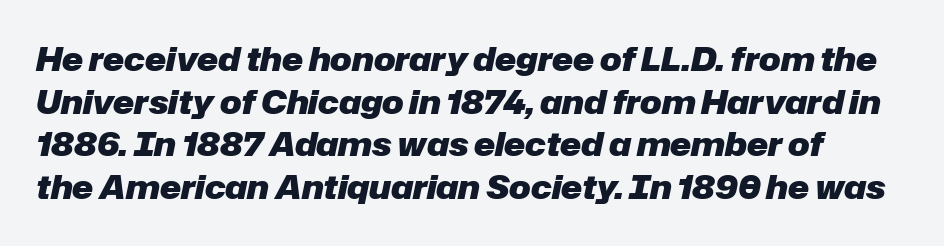
{"italic": "yes", "lean": "right", "slant_degrees": 12, "bold": "yes", "weight": "heavy", "width": "normal", "stroke_contrast": "low", "x_height": "medium", "monospaced": "no", "underline": "no", "line_spacing": "normal", "line_spacing_ratio": 1.33, "letter_spacing": "normal", "letter_spacing_em": 0.0, "glyph_px": 32}
